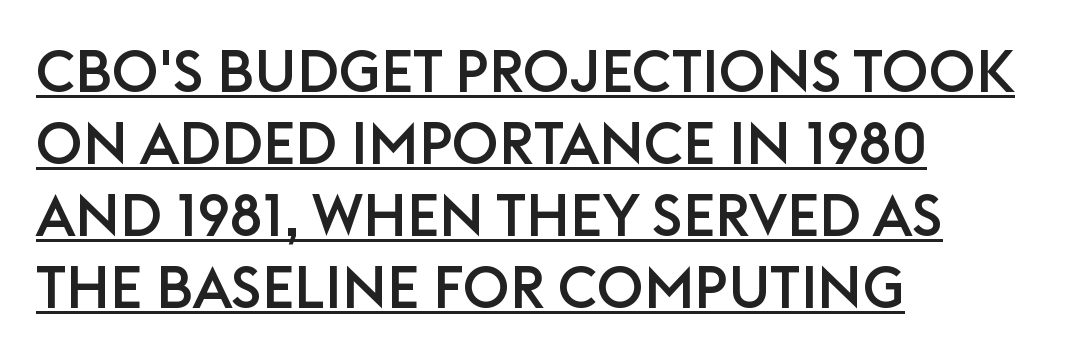
Q: Is the text italic (slanted)? A: No, it is upright.
Q: Is the typeface a serif or a sans-serif typeface? A: Sans-serif.
Q: Is the text underlined? A: Yes.
Q: How is the paragraph aligned? A: Left-aligned.
Q: Is the spacing between letters normal or unusually wide? A: Normal.
Q: Width (condensed, normal, or wide)? A: Normal.
Q: Stroke contrast? A: Low.
Q: x-height? A: Large.
Q: Monospaced? A: No.
